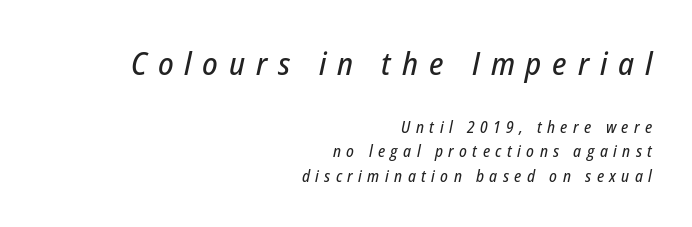
The image shows 32 px condensed type, italic (leaning right); set right-aligned, normal line spacing (1.53x), unusually wide letter spacing (+0.34 em), not underlined; the first (top) block is 2.0x larger; low stroke contrast and a medium x-height.
